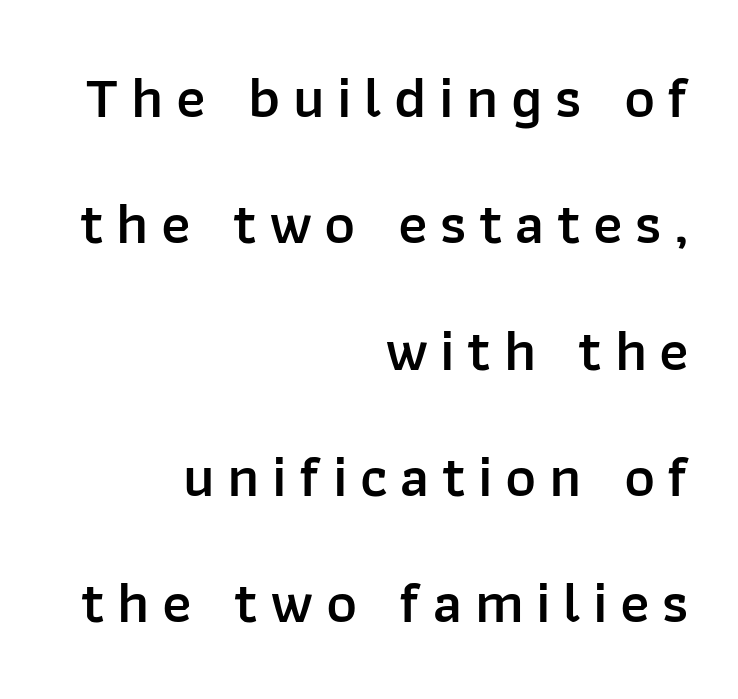
{"serif": "no", "italic": "no", "bold": "semi", "weight": "semibold", "width": "normal", "stroke_contrast": "low", "x_height": "medium", "monospaced": "no", "underline": "no", "align": "right", "line_spacing": "loose", "line_spacing_ratio": 2.14, "letter_spacing": "wide", "letter_spacing_em": 0.21, "glyph_px": 59}
